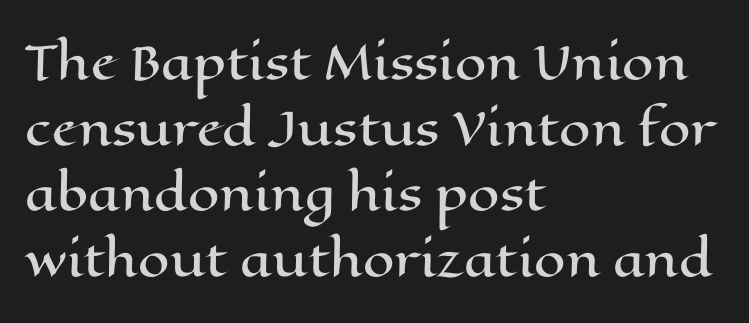
What stands out about the letter spacing? Nothing — it is the standard amount. Upright lettering throughout. The typesetter chose a ragged-right arrangement here. Underline: absent.
